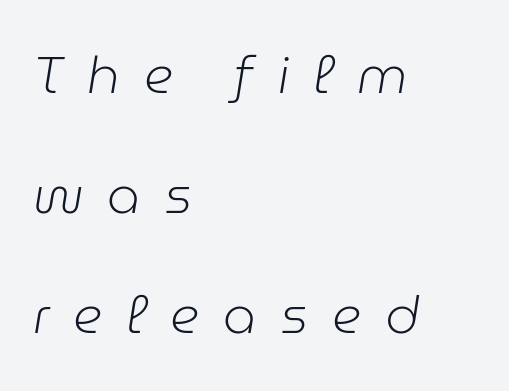
The image shows 52 px light type, italic (leaning right); set left-aligned, loose line spacing (2.31x), unusually wide letter spacing (+0.46 em), not underlined; low stroke contrast and a medium x-height.
